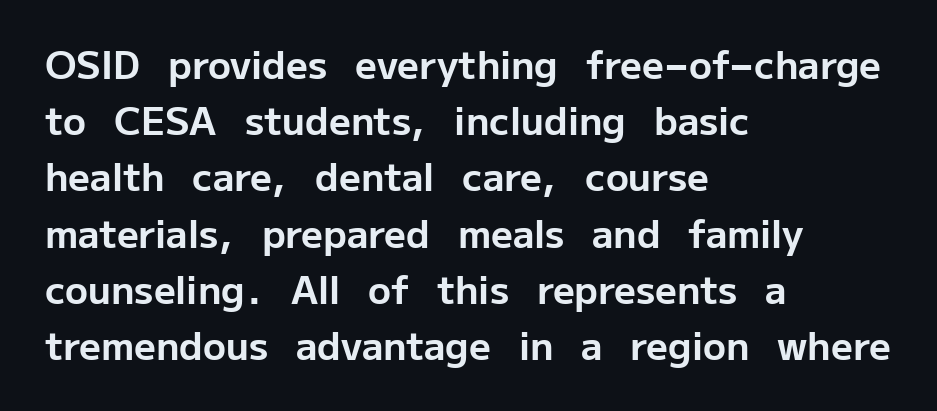
Honestly, the row spacing looks completely unremarkable. No feet cap the strokes, marking this as sans-serif type. Proportional: the letters do not fall into vertical columns. Just letters on the line, the space beneath them empty. The paragraph has a hard left edge and a soft right edge. Posture: straight, roman, zero tilt.
